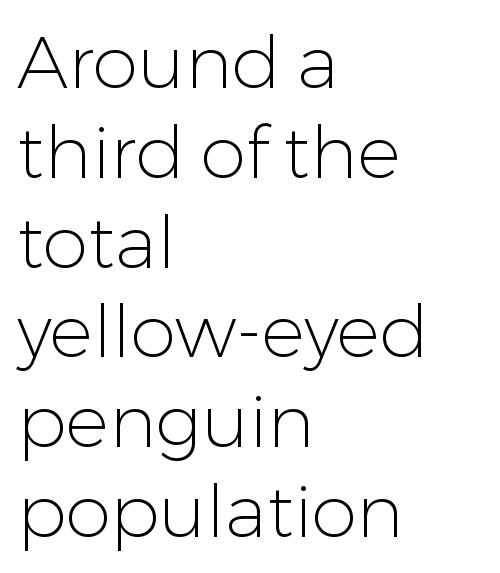
The image shows 73 px light sans-serif type, upright; set left-aligned, line spacing 1.23x, normal letter spacing, not underlined; low stroke contrast and a medium x-height.
